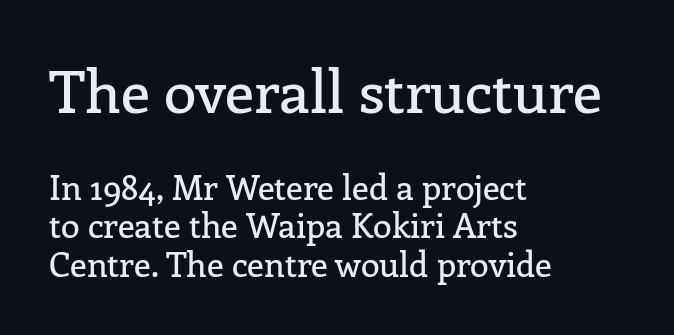
{"serif": "yes", "italic": "no", "width": "normal", "stroke_contrast": "low", "x_height": "medium", "monospaced": "no", "underline": "no", "align": "left", "line_spacing": "tight", "line_spacing_ratio": 1.13, "letter_spacing": "normal", "letter_spacing_em": 0.0, "larger_block": "first", "size_ratio": 1.74, "glyph_px": 59}
